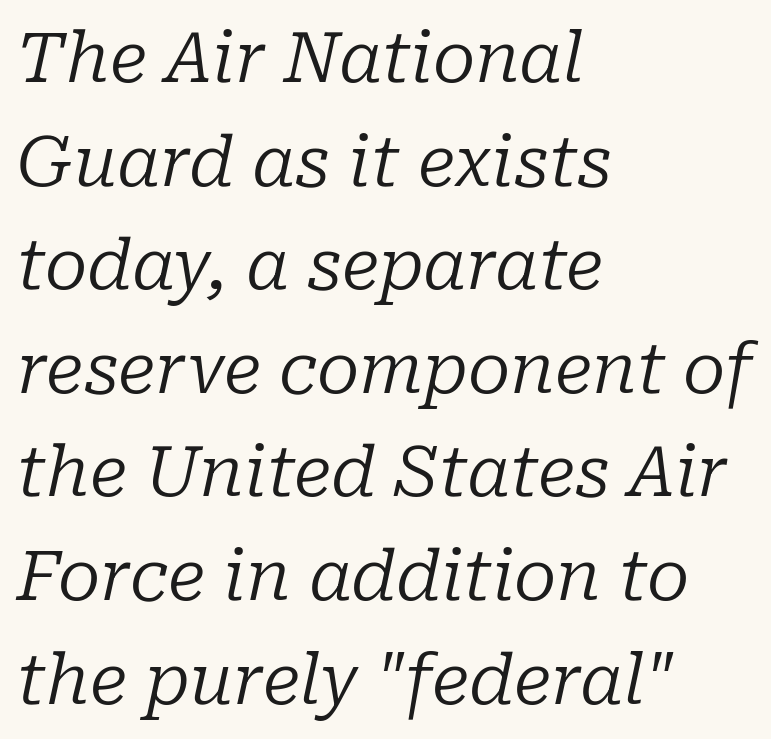
The image shows 70 px regular-weight serif type, italic (leaning right); set left-aligned, normal line spacing (1.48x), normal letter spacing, not underlined; low stroke contrast and a medium x-height.
